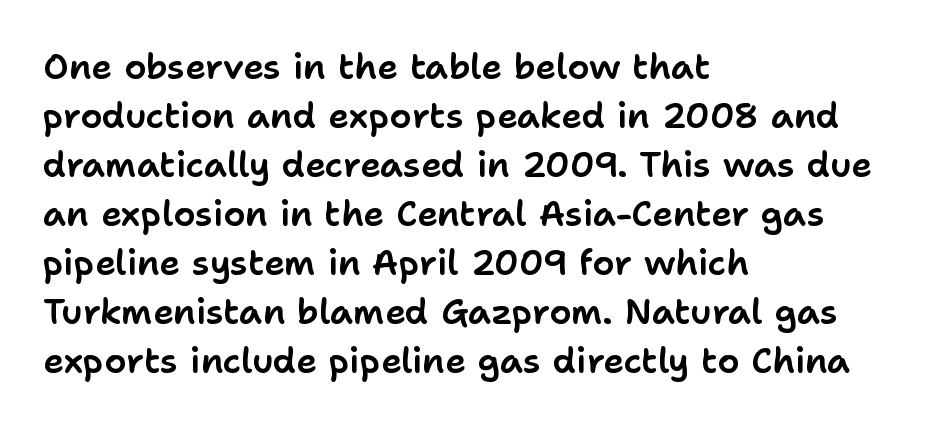
Q: Is the text italic (slanted)? A: No, it is upright.
Q: Is the typeface a serif or a sans-serif typeface? A: Sans-serif.
Q: Is the text underlined? A: No.
Q: How is the paragraph aligned? A: Left-aligned.
Q: Is the spacing between letters normal or unusually wide? A: Normal.
Q: Is the spacing between lines tight, normal or loose? A: Normal.
Q: Width (condensed, normal, or wide)? A: Normal.
Q: Stroke contrast? A: Low.
Q: x-height? A: Medium.
Q: Monospaced? A: No.
